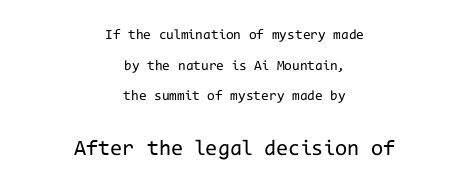
{"italic": "no", "bold": "no", "underline": "no", "align": "center", "line_spacing": "loose", "line_spacing_ratio": 2.19, "letter_spacing": "normal", "letter_spacing_em": 0.0, "larger_block": "second", "size_ratio": 1.57, "glyph_px": 22}
